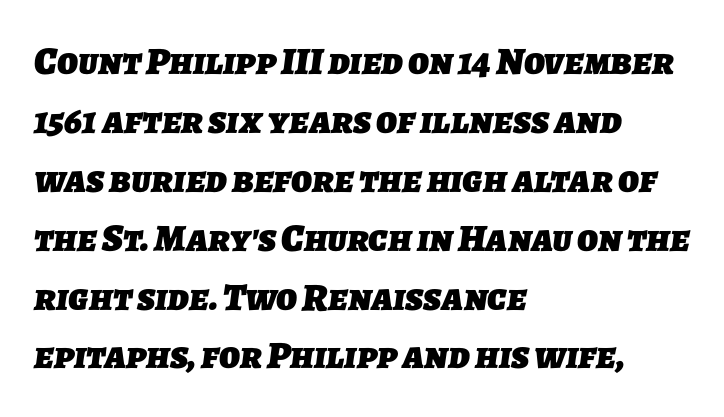
The image shows 39 px heavy sans-serif type; set left-aligned, normal line spacing (1.51x), normal letter spacing, not underlined; low stroke contrast and a medium x-height.
